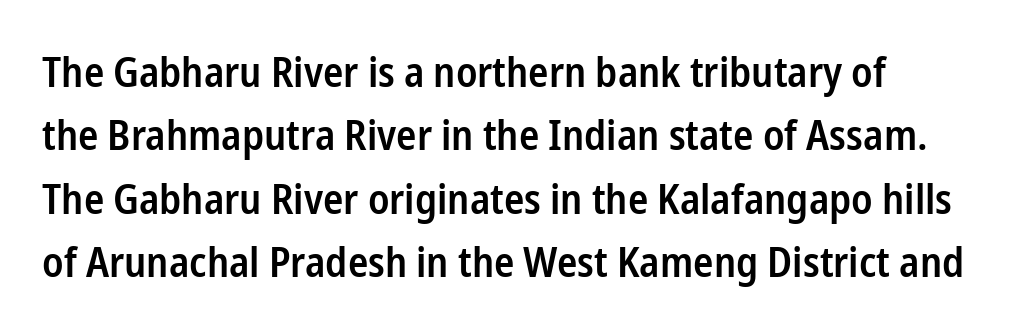
A fair bit of extra ink — the face is semibold, not bold. This sample has the flowing, uneven cadence of proportional lettering. Tracking value appears to be zero — textbook default spacing. If you drew a line through each stem, it would be perfectly vertical. The rag falls on the right side of this text block.
